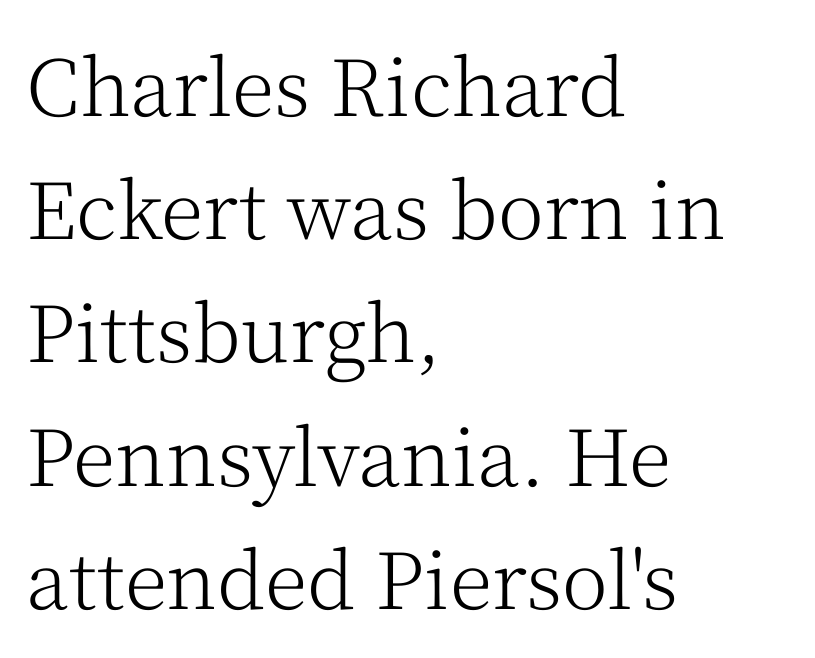
The image shows 78 px light serif type, upright; set left-aligned, normal line spacing (1.58x), normal letter spacing, not underlined; medium stroke contrast and a medium x-height.
